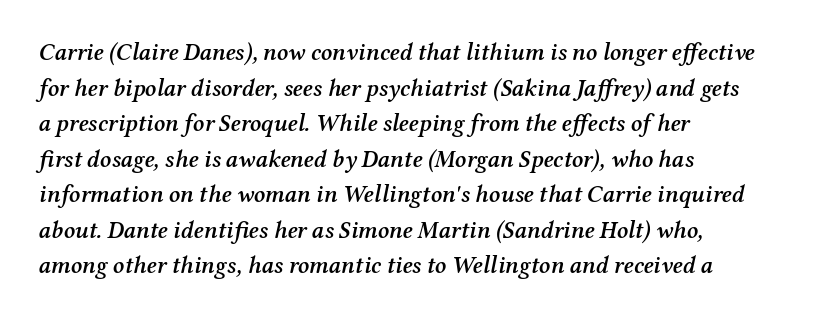
{"italic": "yes", "lean": "right", "slant_degrees": 12, "bold": "semi", "underline": "no", "align": "left", "line_spacing": "normal", "line_spacing_ratio": 1.48, "letter_spacing": "normal", "letter_spacing_em": 0.0, "glyph_px": 24}
